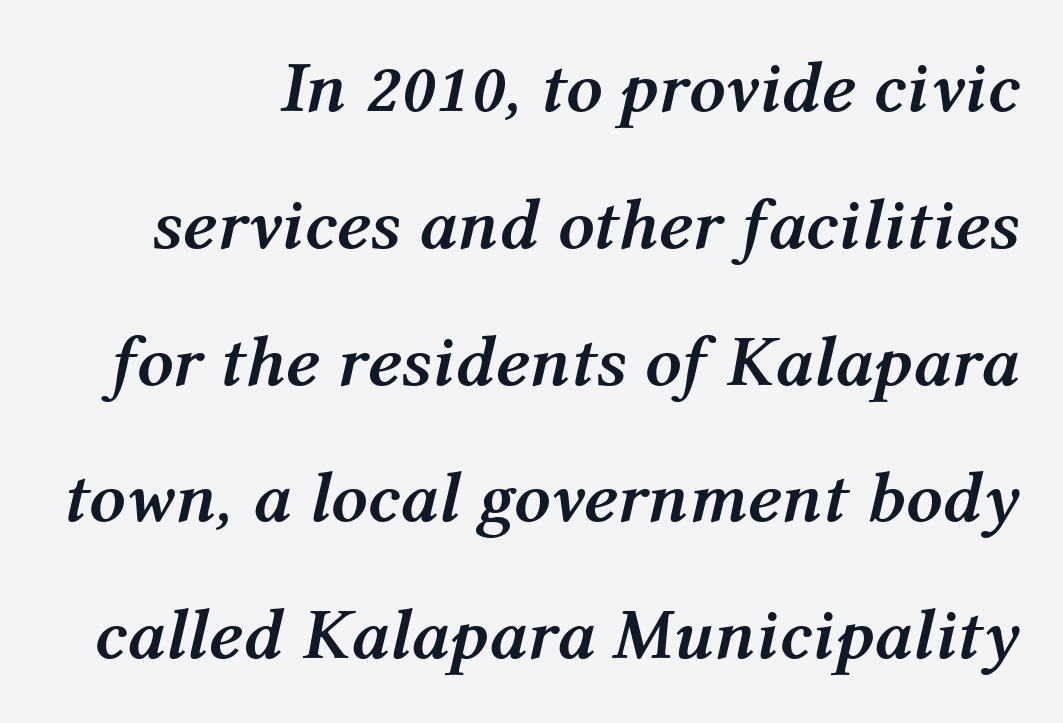
Q: Is the text bold? A: Yes.
Q: Is the text italic (slanted)? A: Yes, it leans right by about 12 degrees.
Q: Is the text underlined? A: No.
Q: Is the spacing between letters normal or unusually wide? A: Normal.
Q: Is the spacing between lines tight, normal or loose? A: Loose.
Q: Width (condensed, normal, or wide)? A: Normal.
Q: Stroke contrast? A: Medium.
Q: x-height? A: Medium.
Q: Monospaced? A: No.
